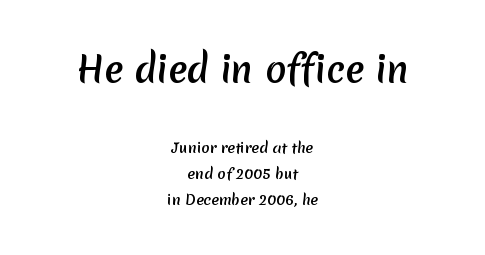
{"serif": "no", "bold": "yes", "weight": "semibold", "width": "normal", "stroke_contrast": "low", "x_height": "medium", "monospaced": "no", "underline": "no", "align": "center", "line_spacing_ratio": 1.86, "letter_spacing": "normal", "letter_spacing_em": 0.0, "larger_block": "first", "size_ratio": 2.5, "glyph_px": 35}
